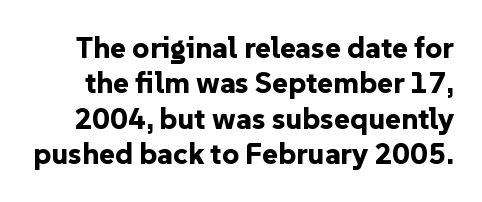
The sample has been set heavy, in full bold. Italic? Not at all — the glyphs are vertical. The passage shown is typeset with a sans-serif family. The horizontal fit of the characters is conventional and even.
